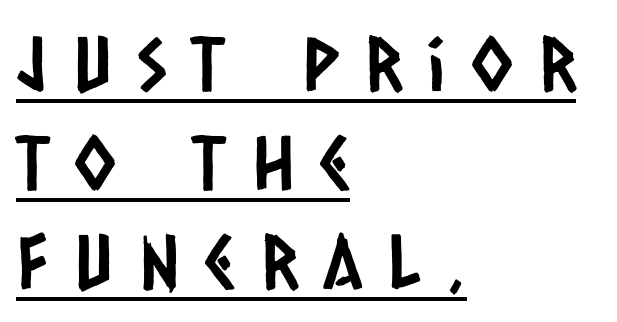
The rendered words wear a rule along their underside. Note the varied advance widths — an 'i' is clearly narrower than an 'm'. Honestly, the letter spacing is so wide it's the main thing you notice. Vertically, the passage feels balanced, rows spaced as you'd expect. I'd call this a sans setting — the letters go barefoot.
